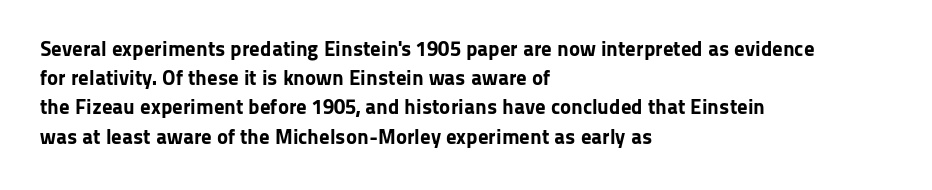
When letters stand straight like this, we call the style roman or upright. Line starts are locked; line ends wander. Quick note: underline off. Words appear dense and cohesive because spacing is normal. A normal amount of white space separates one row of letters from the next.
